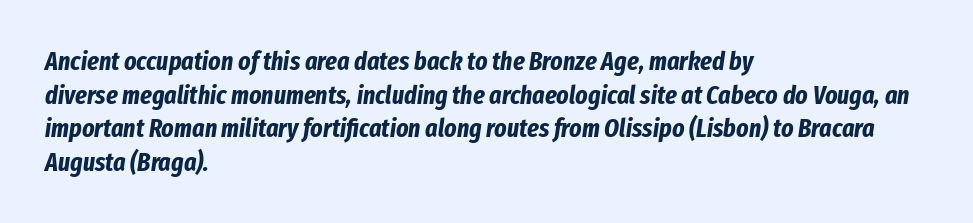
The image shows 26 px bold type, italic (leaning right); set left-aligned, normal line spacing (1.29x), normal letter spacing, not underlined.
